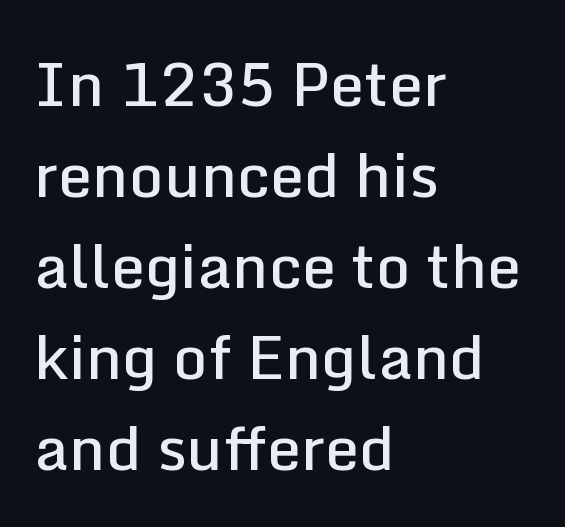
{"serif": "no", "italic": "no", "bold": "semi", "weight": "semibold", "width": "normal", "stroke_contrast": "low", "x_height": "medium", "monospaced": "no", "underline": "no", "align": "left", "line_spacing": "normal", "line_spacing_ratio": 1.49, "letter_spacing": "normal", "letter_spacing_em": 0.0, "glyph_px": 61}
